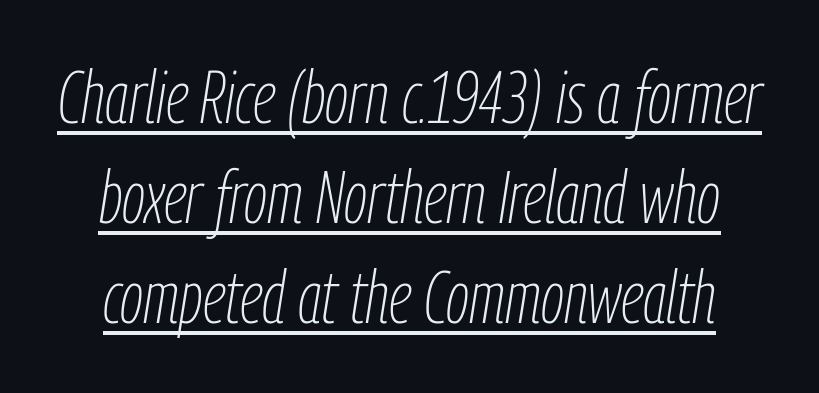
Q: Is the text bold? A: No.
Q: Is the text italic (slanted)? A: Yes, it leans right by about 9 degrees.
Q: Is the text underlined? A: Yes.
Q: Is the spacing between letters normal or unusually wide? A: Normal.
Q: Is the spacing between lines tight, normal or loose? A: Normal.
Q: Width (condensed, normal, or wide)? A: Condensed.
Q: Stroke contrast? A: Low.
Q: x-height? A: Medium.
Q: Monospaced? A: No.
